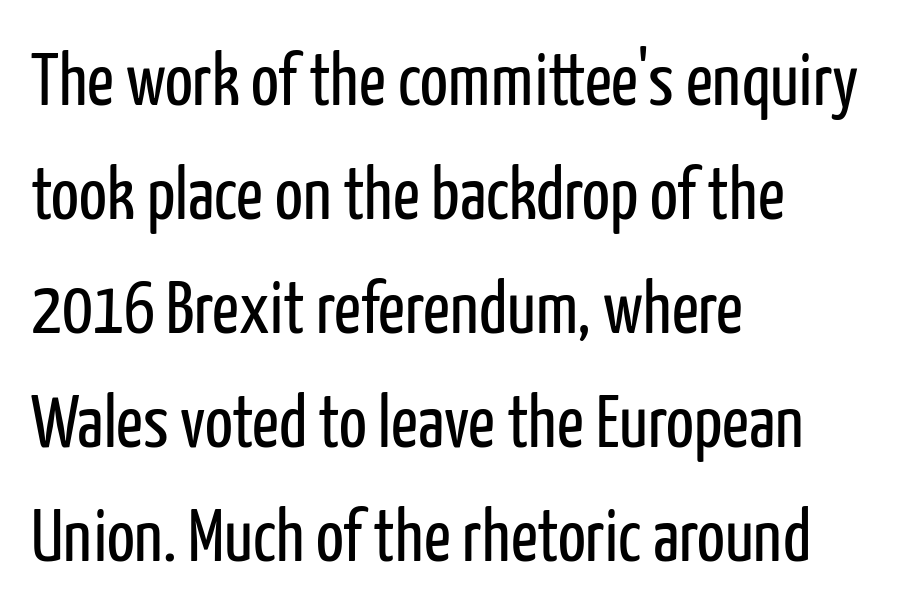
{"serif": "no", "italic": "no", "bold": "no", "weight": "regular", "width": "condensed", "stroke_contrast": "low", "x_height": "medium", "monospaced": "no", "underline": "no", "align": "left", "line_spacing": "normal", "line_spacing_ratio": 1.54, "letter_spacing": "normal", "letter_spacing_em": 0.0, "glyph_px": 74}
